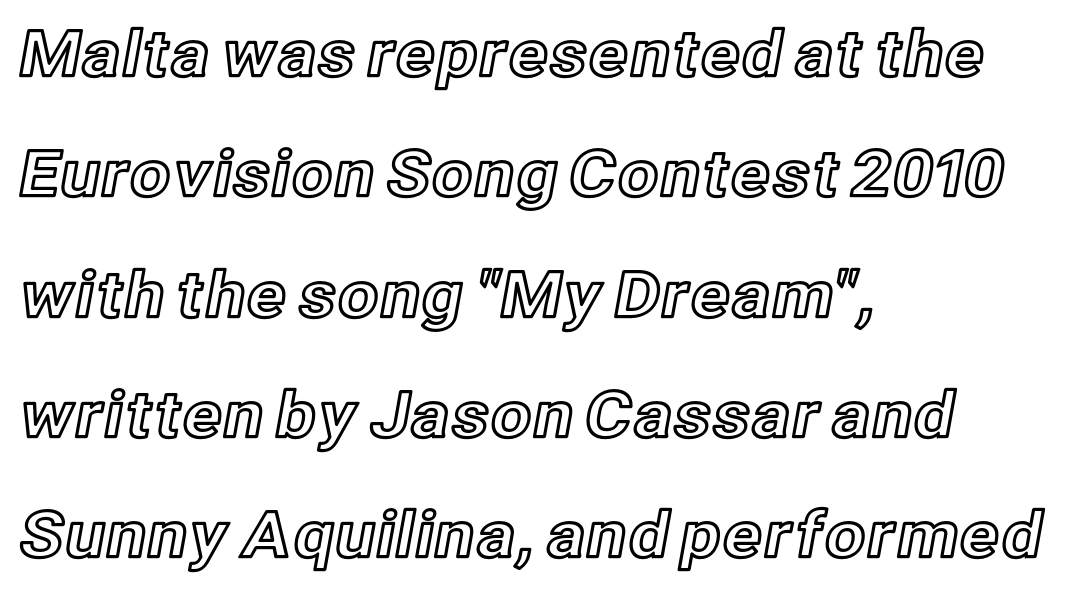
{"width": "normal", "x_height": "medium", "monospaced": "no", "underline": "no", "align": "left", "line_spacing_ratio": 1.88, "letter_spacing": "normal", "letter_spacing_em": 0.0, "glyph_px": 64}
